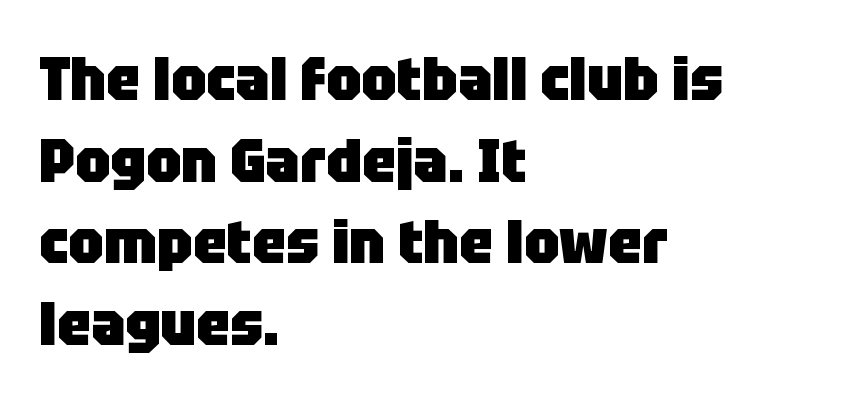
The image shows 61 px heavy sans-serif type, upright; set left-aligned, normal line spacing (1.34x), normal letter spacing, not underlined; low stroke contrast and a large x-height.
